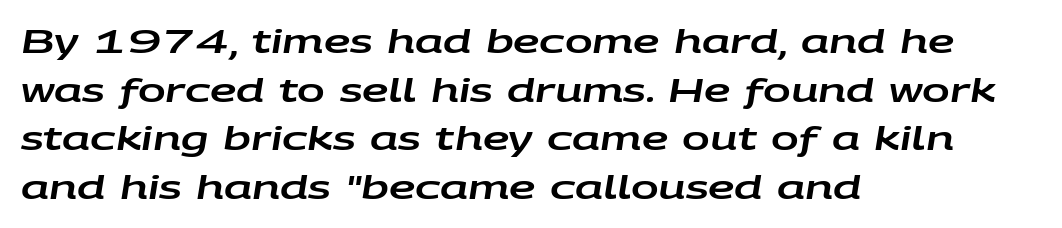
The image shows 33 px wide type, italic (leaning right); set left-aligned, normal line spacing (1.47x), normal letter spacing, not underlined; low stroke contrast and a large x-height.
